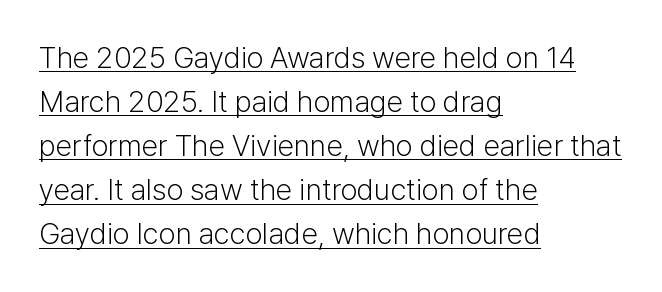
Vertically, the passage feels balanced, rows spaced as you'd expect. These lines are rendered in a variable-pitch font. Quick note: underline on. Compared with typical body copy, the letter spacing here is the same. The designer went with a sans here, leaving each stem footless. Is there any slant? The stems are plumb.
